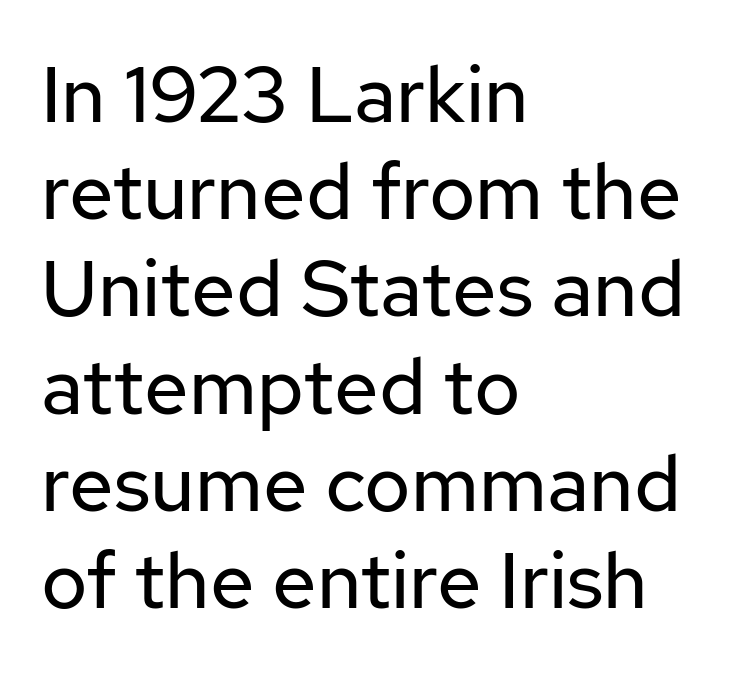
Q: Is the text bold? A: No.
Q: Is the text italic (slanted)? A: No, it is upright.
Q: Is the typeface a serif or a sans-serif typeface? A: Sans-serif.
Q: Is the text underlined? A: No.
Q: How is the paragraph aligned? A: Left-aligned.
Q: Is the spacing between letters normal or unusually wide? A: Normal.
Q: Width (condensed, normal, or wide)? A: Normal.
Q: Stroke contrast? A: Low.
Q: x-height? A: Medium.
Q: Monospaced? A: No.
